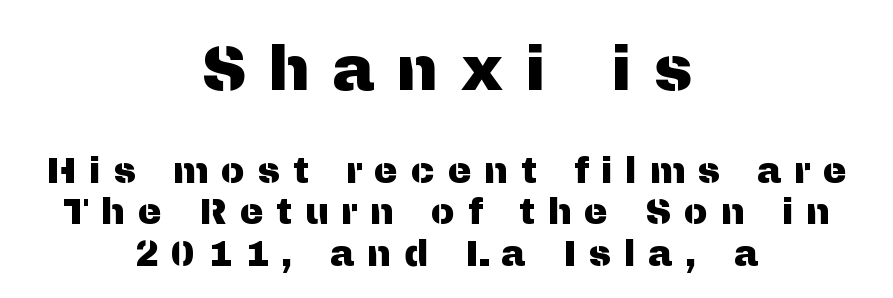
The earlier block is typeset at a bigger size than the later block. Designer's note — italics off, roman on. Notice how descenders almost collide with the ascenders below — that's tight leading. Only glyphs here, with clear space below each row. The type family on display is of the sans-serif kind.
